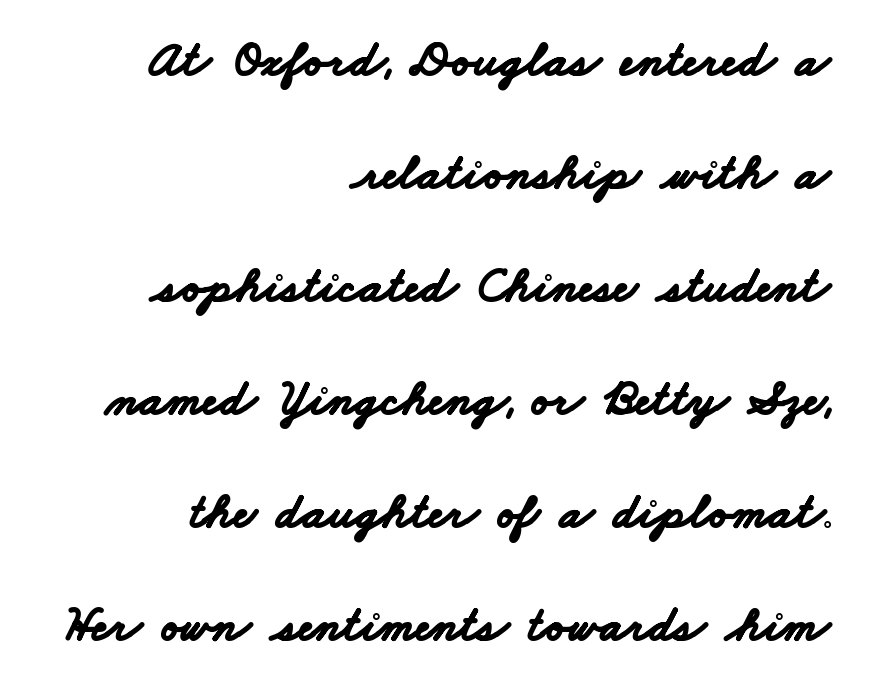
{"serif": "no", "bold": "yes", "weight": "bold", "width": "wide", "stroke_contrast": "low", "x_height": "small", "monospaced": "no", "underline": "no", "align": "right", "line_spacing": "loose", "line_spacing_ratio": 2.26, "letter_spacing": "normal", "letter_spacing_em": 0.0, "glyph_px": 50}
